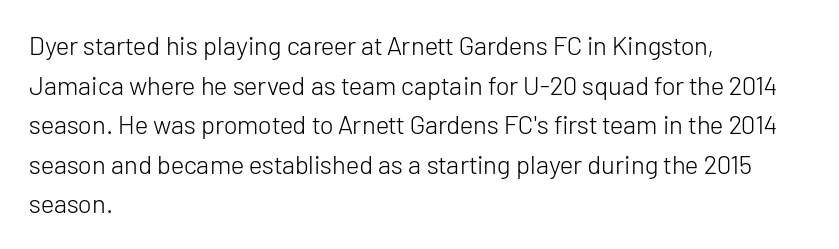
{"italic": "no", "bold": "no", "underline": "no", "align": "left", "line_spacing": "normal", "line_spacing_ratio": 1.52, "letter_spacing": "normal", "letter_spacing_em": 0.0, "glyph_px": 26}
